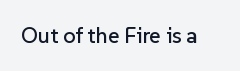
Tall strokes in this sample are plumb rather than angled. Short note: letters normally spaced. Lines of text with bare space underneath.
